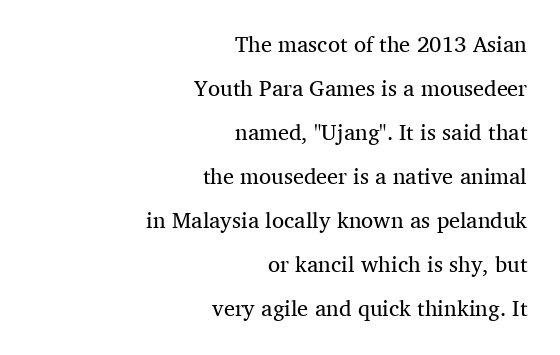
The image shows 22 px text type, upright; set right-aligned, loose line spacing (2.0x), normal letter spacing, not underlined.
